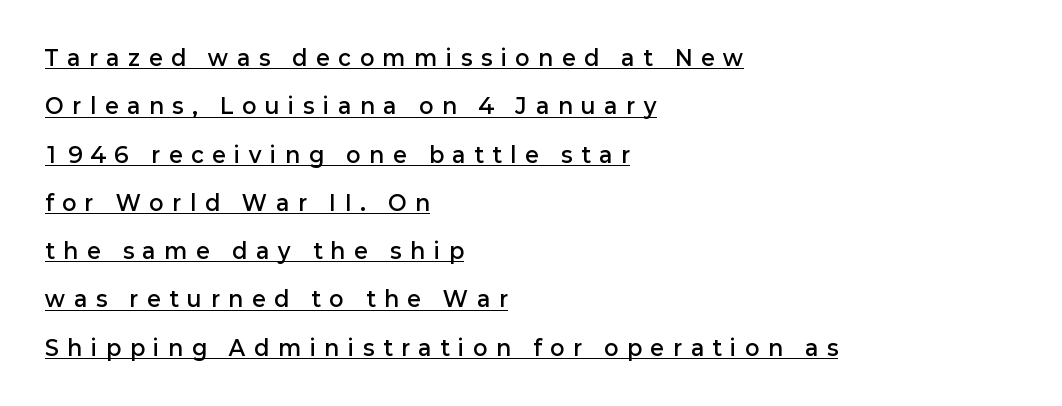
Students, observe: this is what heavily led, spacious text looks like. In designer terms, the underline attribute is active on this setting. The face used here is rendered with a markedly widened letterfit. Nope, not italic — everything's standing straight. Notice how the passage keeps a crisp vertical edge on the left only. Heft: intermediate — a semibold.
